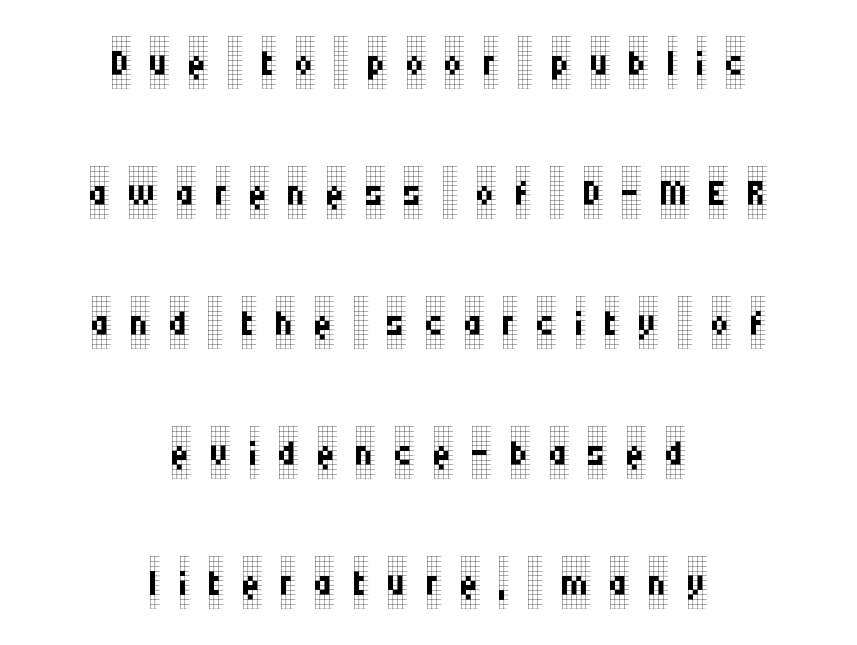
Underline: absent. Which margin do the lines hug? Neither — every line sits in the middle. Upright lettering throughout. Does the leading feel generous? Absolutely, it's lavish.
